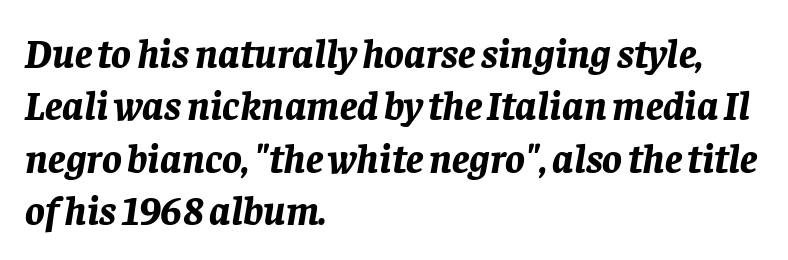
{"italic": "yes", "lean": "right", "slant_degrees": 8, "bold": "yes", "weight": "bold", "width": "normal", "stroke_contrast": "low", "x_height": "large", "monospaced": "no", "underline": "no", "align": "left", "line_spacing": "normal", "line_spacing_ratio": 1.28, "letter_spacing": "normal", "letter_spacing_em": 0.0, "glyph_px": 41}
